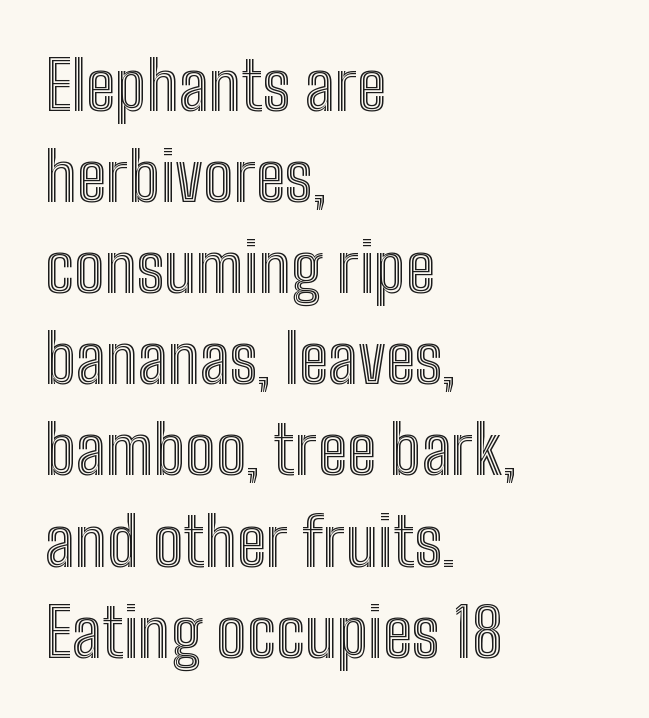
The image shows 67 px condensed type, upright; set left-aligned, normal line spacing (1.36x), normal letter spacing, not underlined; a medium x-height.
